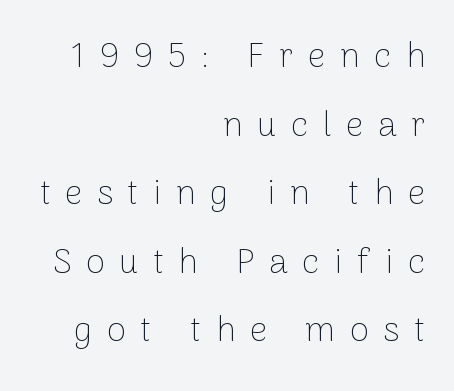
The image shows 35 px thin sans-serif type, upright; set right-aligned, loose line spacing (1.96x), unusually wide letter spacing (+0.41 em), not underlined; low stroke contrast and a medium x-height.
